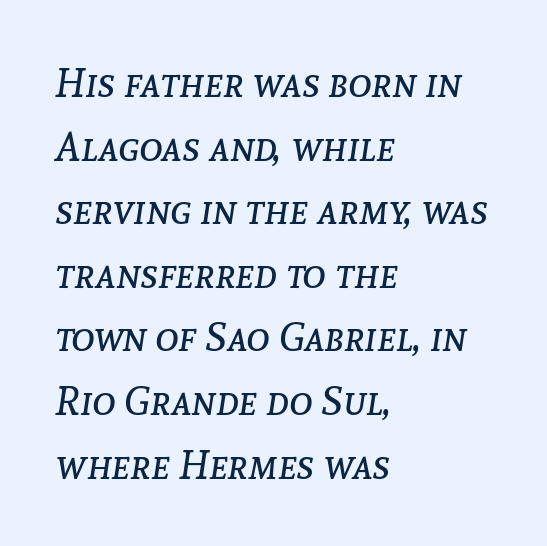
The image shows 40 px regular-weight type, italic (leaning right); set left-aligned, normal line spacing (1.59x), normal letter spacing, not underlined; low stroke contrast and a medium x-height.
